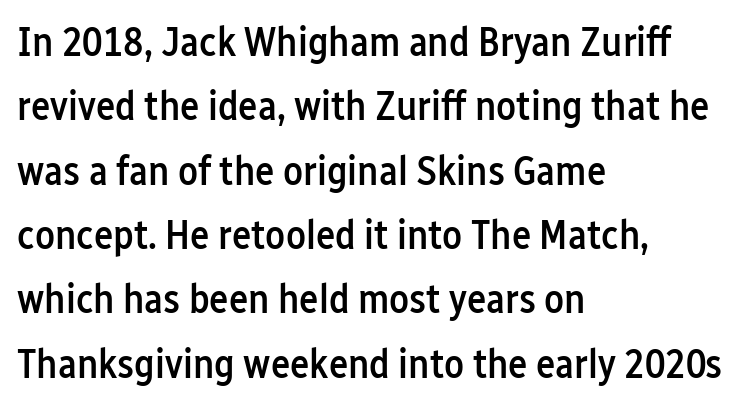
{"serif": "no", "italic": "no", "bold": "semi", "weight": "semibold", "width": "condensed", "stroke_contrast": "low", "x_height": "medium", "monospaced": "no", "underline": "no", "align": "left", "line_spacing": "normal", "line_spacing_ratio": 1.57, "letter_spacing": "normal", "letter_spacing_em": 0.0, "glyph_px": 41}
